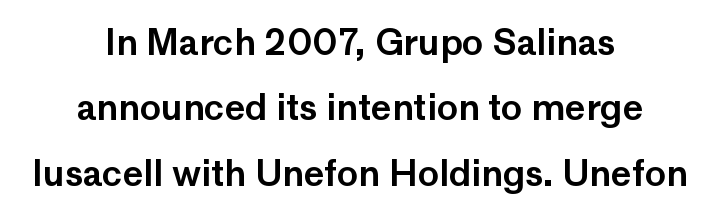
Q: Is the text italic (slanted)? A: No, it is upright.
Q: Is the typeface a serif or a sans-serif typeface? A: Sans-serif.
Q: Is the text underlined? A: No.
Q: How is the paragraph aligned? A: Centered.
Q: Is the spacing between letters normal or unusually wide? A: Normal.
Q: Width (condensed, normal, or wide)? A: Normal.
Q: Stroke contrast? A: Low.
Q: x-height? A: Medium.
Q: Monospaced? A: No.
